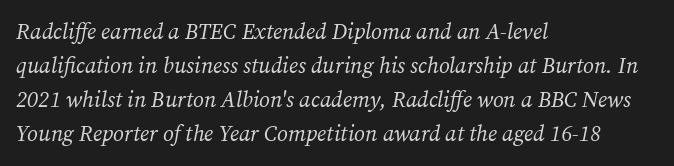
{"italic": "yes", "lean": "right", "slant_degrees": 12, "bold": "no", "underline": "no", "align": "left", "line_spacing": "normal", "line_spacing_ratio": 1.55, "letter_spacing": "normal", "letter_spacing_em": 0.0, "glyph_px": 22}
